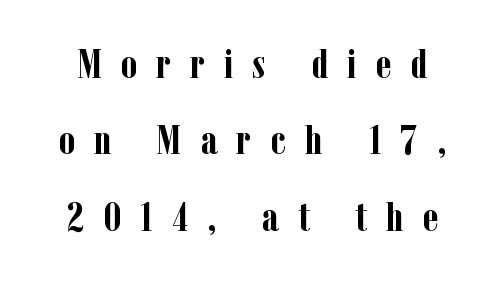
Substantial extra tracking has been applied to these lines. When letters stand straight like this, we call the style roman or upright. Each letter keeps its own natural width here, so spacing adapts to shape. Does the type have serifs? Yes, each stem ends in a small foot.
